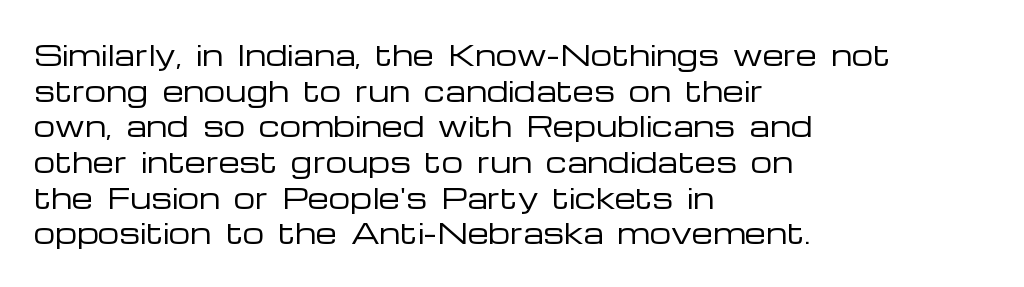
Notice how descenders clear the ascenders below comfortably — that's standard leading. Rule under the text: the space is simply empty. This rendering uses left alignment, leaving the right contour irregular. The type sits square on the baseline with zero lean. The font sits on the lighter half of the weight spectrum, regular included. The gaps between neighbouring characters are ordinary and unremarkable.
